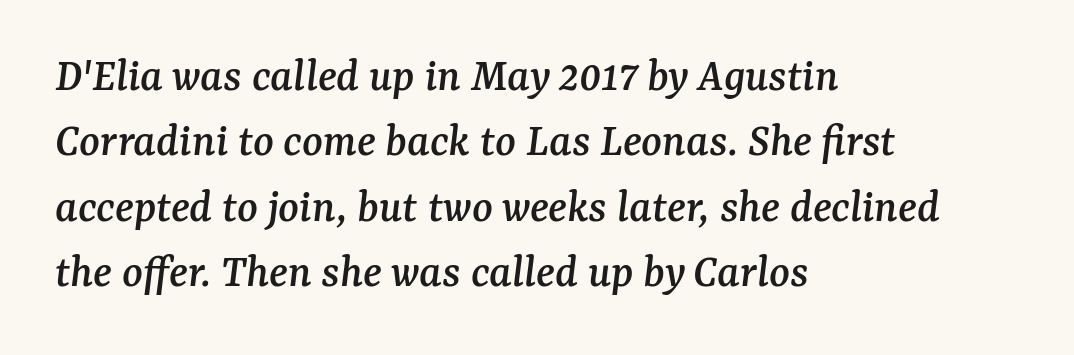
The image shows 48 px serif type, italic (leaning right); set left-aligned, normal line spacing (1.36x), normal letter spacing, not underlined; medium stroke contrast and a medium x-height.
